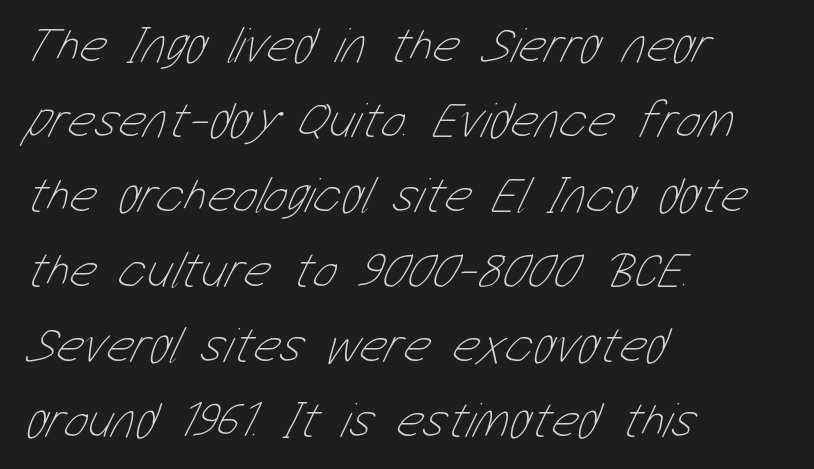
The image shows 51 px thin, condensed type; set left-aligned, normal line spacing (1.47x), normal letter spacing, not underlined; low stroke contrast and a medium x-height.
